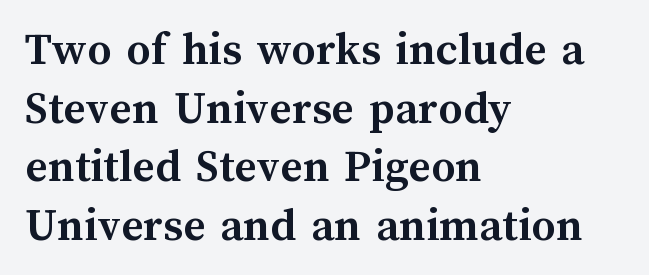
Q: Is the text bold? A: Yes.
Q: Is the text italic (slanted)? A: No, it is upright.
Q: Is the text underlined? A: No.
Q: How is the paragraph aligned? A: Left-aligned.
Q: Is the spacing between letters normal or unusually wide? A: Normal.
Q: Width (condensed, normal, or wide)? A: Normal.
Q: Stroke contrast? A: Medium.
Q: x-height? A: Medium.
Q: Monospaced? A: No.
